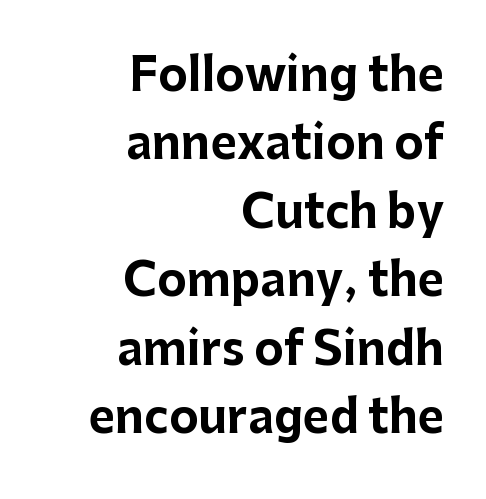
Q: Is the text bold? A: Yes.
Q: Is the text italic (slanted)? A: No, it is upright.
Q: Is the typeface a serif or a sans-serif typeface? A: Sans-serif.
Q: Is the text underlined? A: No.
Q: How is the paragraph aligned? A: Right-aligned.
Q: Is the spacing between letters normal or unusually wide? A: Normal.
Q: Is the spacing between lines tight, normal or loose? A: Normal.
Q: Width (condensed, normal, or wide)? A: Normal.
Q: Stroke contrast? A: Low.
Q: x-height? A: Medium.
Q: Monospaced? A: No.
